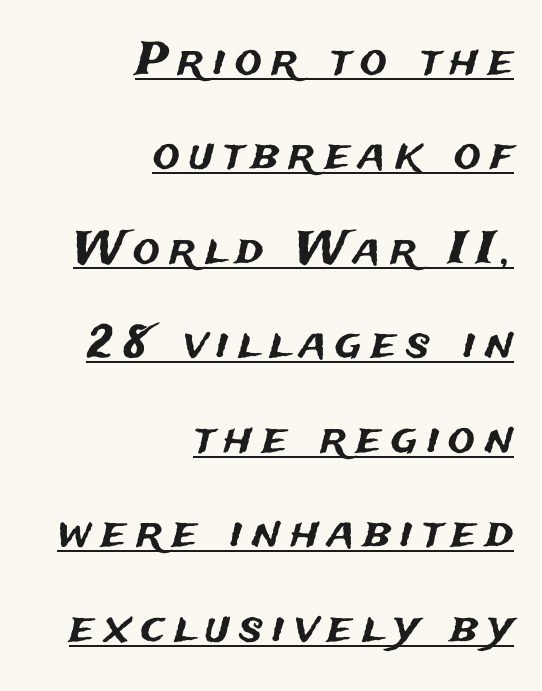
Q: Is the text italic (slanted)? A: Yes.
Q: Is the typeface a serif or a sans-serif typeface? A: Sans-serif.
Q: Is the text underlined? A: Yes.
Q: How is the paragraph aligned? A: Right-aligned.
Q: Is the spacing between letters normal or unusually wide? A: Unusually wide.
Q: Is the spacing between lines tight, normal or loose? A: Loose.
Q: Width (condensed, normal, or wide)? A: Normal.
Q: Stroke contrast? A: Medium.
Q: x-height? A: Medium.
Q: Monospaced? A: No.
